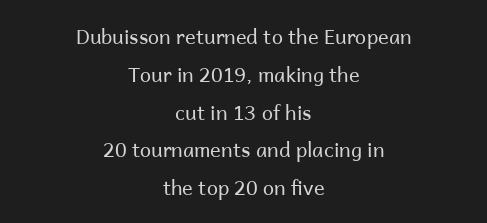
Q: Is the text bold? A: No.
Q: Is the text italic (slanted)? A: No, it is upright.
Q: Is the text underlined? A: No.
Q: How is the paragraph aligned? A: Centered.
Q: Is the spacing between letters normal or unusually wide? A: Normal.
